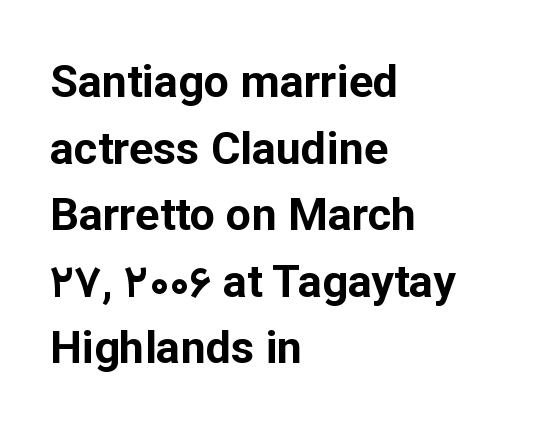
Words appear dense and cohesive because spacing is normal. I'd describe the lettering as bold — thick and assertive. Every stem runs plumb, perpendicular to the baseline. Layout note: lines flush left.
